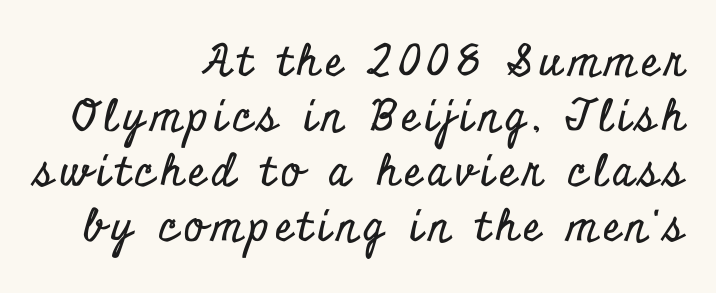
{"serif": "yes", "width": "condensed", "stroke_contrast": "low", "x_height": "small", "monospaced": "no", "underline": "no", "align": "right", "line_spacing": "normal", "line_spacing_ratio": 1.28, "glyph_px": 43}
